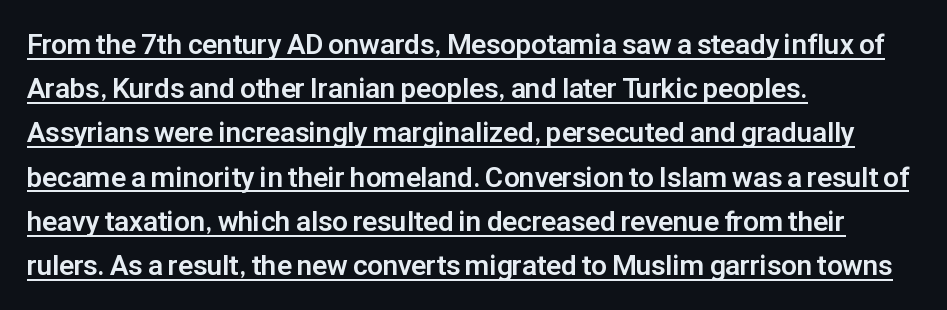
Q: Is the text bold? A: Yes.
Q: Is the text italic (slanted)? A: No, it is upright.
Q: Is the typeface a serif or a sans-serif typeface? A: Sans-serif.
Q: Is the text underlined? A: Yes.
Q: How is the paragraph aligned? A: Left-aligned.
Q: Is the spacing between letters normal or unusually wide? A: Normal.
Q: Is the spacing between lines tight, normal or loose? A: Normal.
Q: Width (condensed, normal, or wide)? A: Normal.
Q: Stroke contrast? A: Low.
Q: x-height? A: Medium.
Q: Monospaced? A: No.
